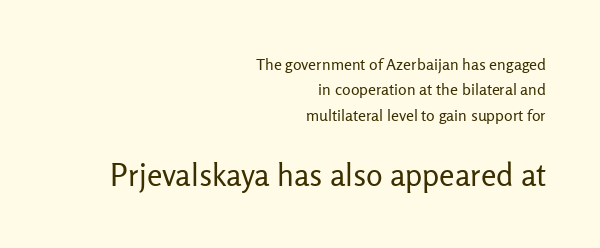
{"serif": "no", "italic": "no", "bold": "no", "weight": "regular", "width": "normal", "stroke_contrast": "low", "x_height": "medium", "monospaced": "no", "underline": "no", "align": "right", "line_spacing": "normal", "line_spacing_ratio": 1.58, "letter_spacing": "normal", "letter_spacing_em": 0.0, "larger_block": "second", "size_ratio": 1.94, "glyph_px": 31}
